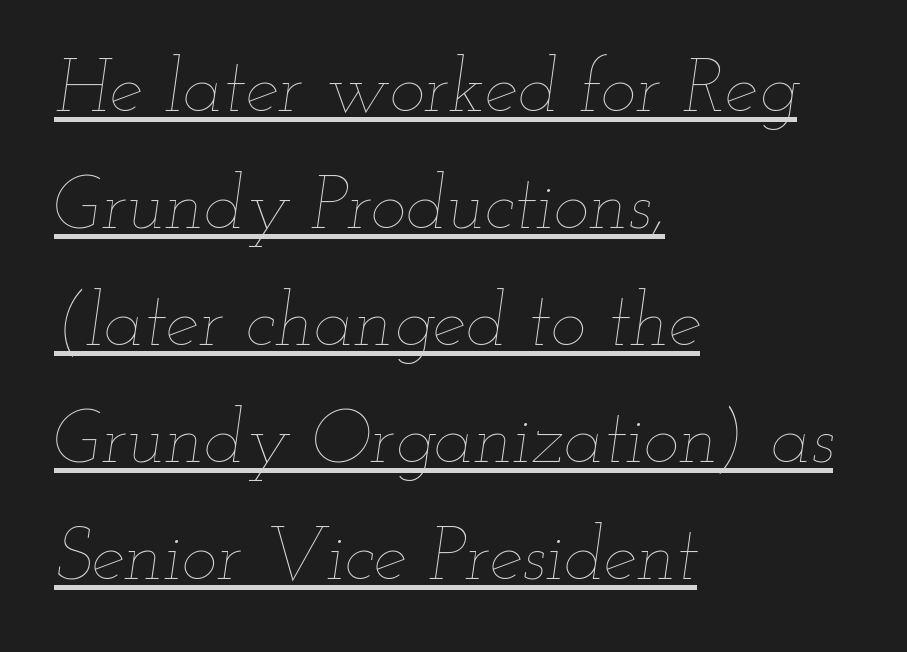
{"italic": "yes", "lean": "right", "slant_degrees": 12, "bold": "no", "weight": "thin", "width": "wide", "stroke_contrast": "low", "x_height": "small", "monospaced": "no", "underline": "yes", "align": "left", "line_spacing": "normal", "line_spacing_ratio": 1.56, "letter_spacing": "normal", "letter_spacing_em": 0.0, "glyph_px": 75}
